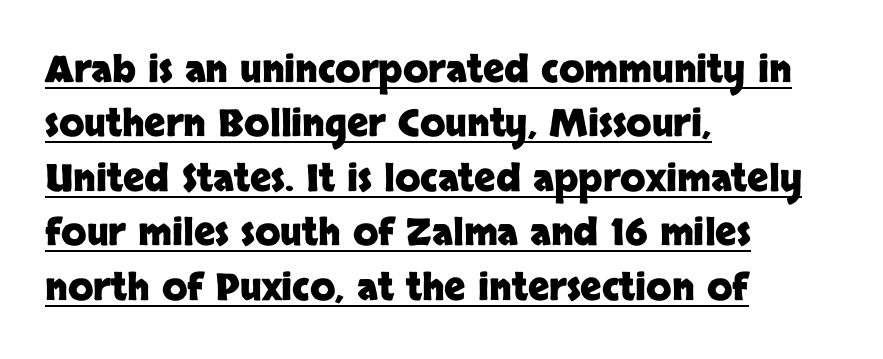
To sum up the face: it is a sans, with no serifs. You could call the tracking neutral — neither tight nor loose. What weight is shown? A full bold with thick strokes. The rendering uses natural spacing where letterforms have individual widths.
